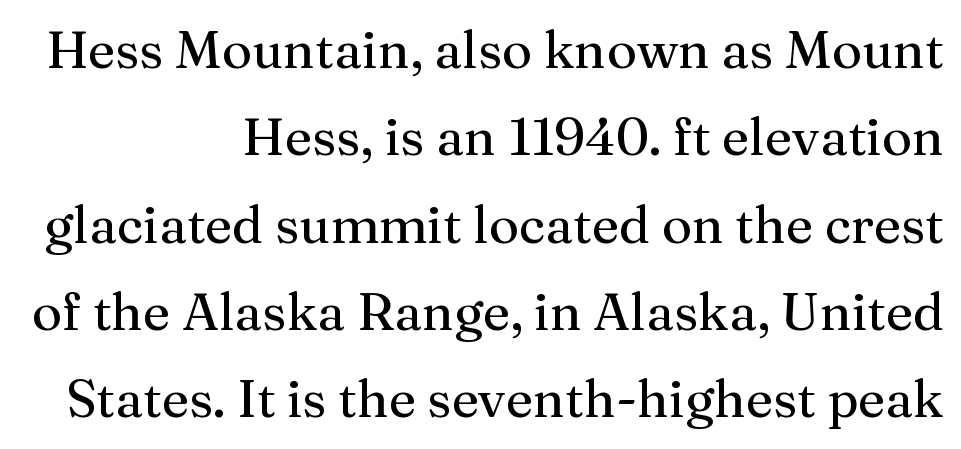
{"serif": "yes", "italic": "no", "width": "normal", "stroke_contrast": "medium", "x_height": "medium", "monospaced": "no", "underline": "no", "align": "right", "line_spacing": "normal", "line_spacing_ratio": 1.68, "letter_spacing": "normal", "letter_spacing_em": 0.0, "glyph_px": 52}
